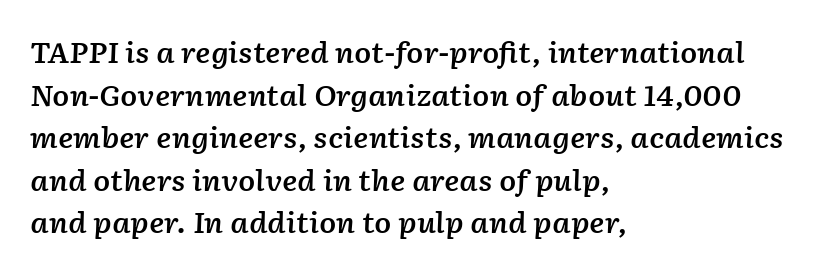
The image shows 28 px semibold type, italic (leaning right); set left-aligned, normal line spacing (1.52x), normal letter spacing, not underlined; low stroke contrast and a medium x-height.
